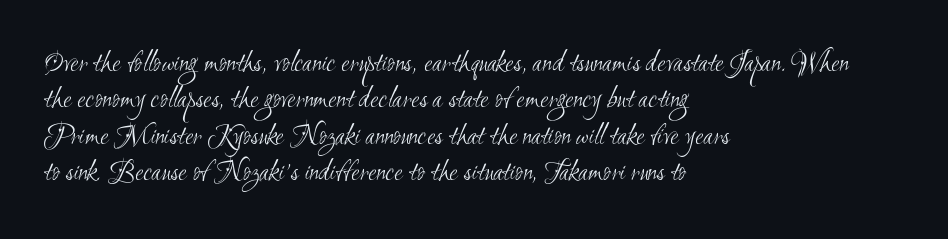
The image shows 30 px light, condensed sans-serif type; set left-aligned, line spacing 1.21x, normal letter spacing, not underlined; medium stroke contrast and a small x-height.
